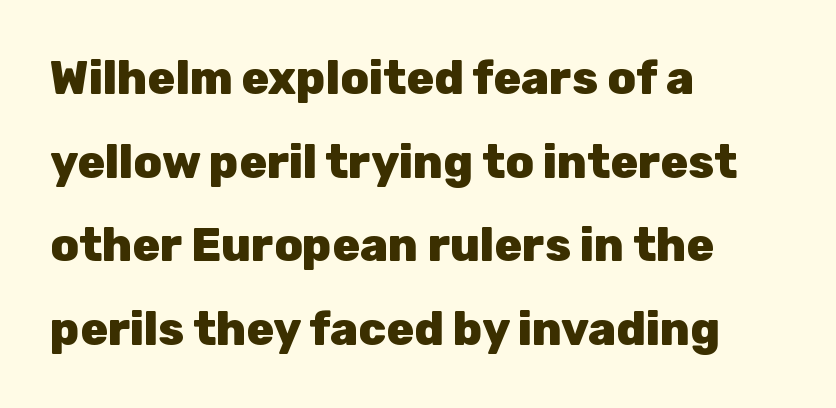
The image shows 46 px heavy sans-serif type, upright; set left-aligned, line spacing 1.82x, normal letter spacing, not underlined; low stroke contrast and a medium x-height.
